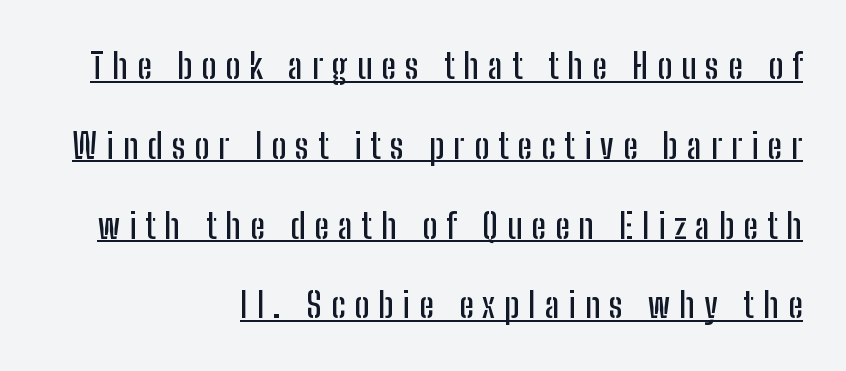
Q: Is the text italic (slanted)? A: No, it is upright.
Q: Is the typeface a serif or a sans-serif typeface? A: Sans-serif.
Q: Is the text underlined? A: Yes.
Q: How is the paragraph aligned? A: Right-aligned.
Q: Is the spacing between letters normal or unusually wide? A: Unusually wide.
Q: Is the spacing between lines tight, normal or loose? A: Loose.
Q: Width (condensed, normal, or wide)? A: Condensed.
Q: Stroke contrast? A: Low.
Q: x-height? A: Medium.
Q: Monospaced? A: No.
